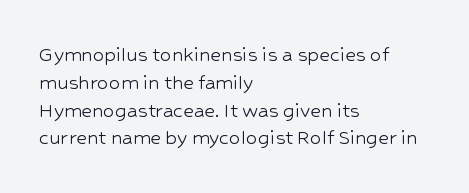
The image shows 23 px text type, upright; set left-aligned, line spacing 1.21x, normal letter spacing, not underlined.
